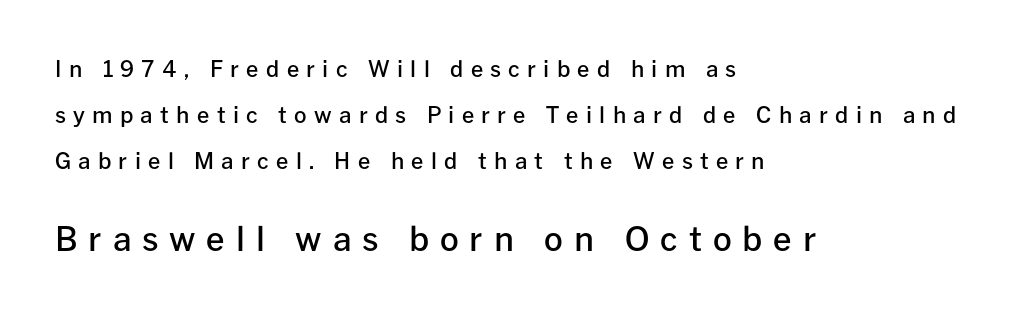
The image shows 33 px semibold sans-serif type, upright; set left-aligned, loose line spacing (2.08x), unusually wide letter spacing (+0.33 em), not underlined; the second (bottom) block is 1.5x larger; low stroke contrast and a medium x-height.
